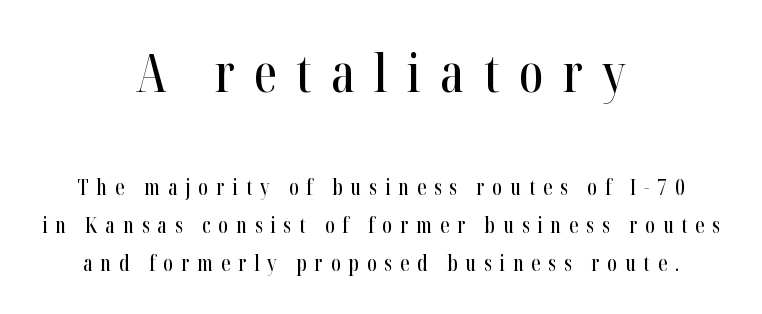
Q: Is the text italic (slanted)? A: No, it is upright.
Q: Is the typeface a serif or a sans-serif typeface? A: Serif.
Q: Is the text underlined? A: No.
Q: How is the paragraph aligned? A: Centered.
Q: Is the spacing between letters normal or unusually wide? A: Unusually wide.
Q: Which block of text is set in a larger size, the first (top) or the second (bottom)? A: The first (top) one.
Q: Width (condensed, normal, or wide)? A: Condensed.
Q: Stroke contrast? A: High.
Q: x-height? A: Medium.
Q: Monospaced? A: No.
